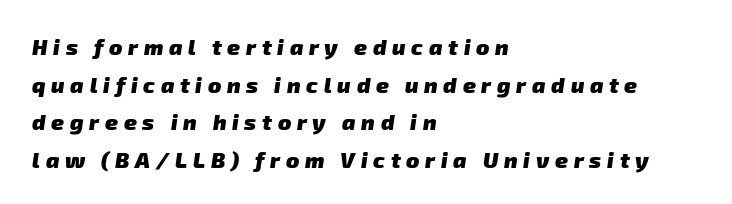
Descenders hang freely into open space. Glyph-to-glyph distance is far greater than everyday printed text. Which margin do the lines hug? The left one — the right edge is uneven. This is heavy type, rendered in bold.
